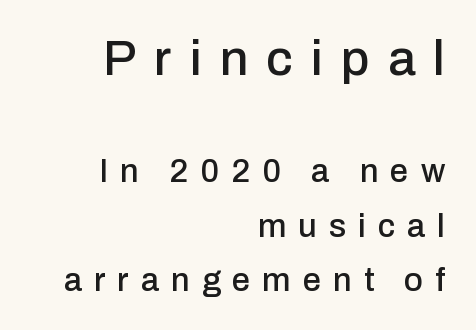
The letters stand straight up with perfectly vertical stems. Character widths vary here, with narrow letters taking less room than wide ones. Loose tracking; the words dissolve into strings of separated letters. Type size steps down from the first block to the second. You can tell from the bare stems that sans-serif type was used. The strip under each line holds only bare page.
